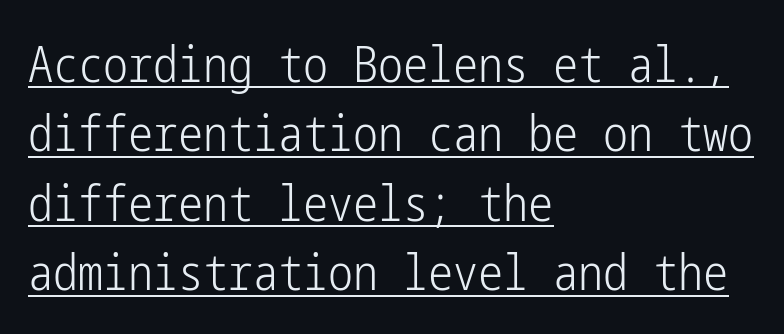
The image shows 50 px light, condensed sans-serif type, upright; set left-aligned, normal line spacing (1.39x), normal letter spacing, underlined; low stroke contrast and a medium x-height.
